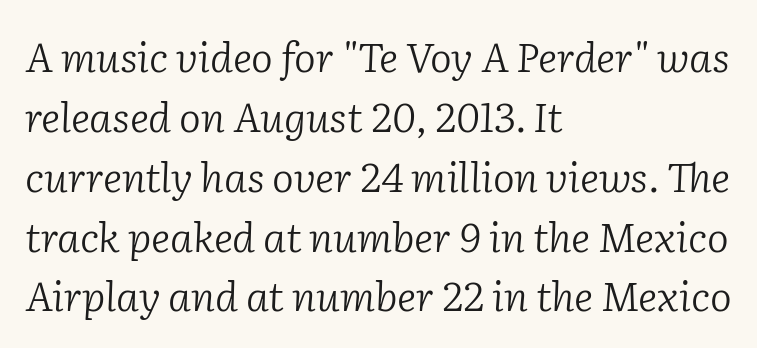
Q: Is the text bold? A: No.
Q: Is the text italic (slanted)? A: Yes, it leans right by about 2 degrees.
Q: Is the typeface a serif or a sans-serif typeface? A: Serif.
Q: Is the text underlined? A: No.
Q: How is the paragraph aligned? A: Left-aligned.
Q: Is the spacing between letters normal or unusually wide? A: Normal.
Q: Is the spacing between lines tight, normal or loose? A: Normal.
Q: Width (condensed, normal, or wide)? A: Normal.
Q: Stroke contrast? A: Low.
Q: x-height? A: Medium.
Q: Monospaced? A: No.
